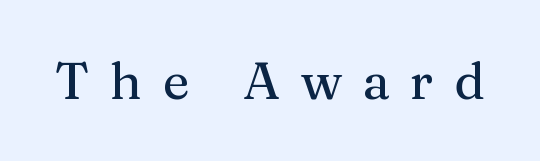
{"serif": "yes", "italic": "no", "width": "normal", "stroke_contrast": "medium", "x_height": "medium", "monospaced": "no", "underline": "no", "letter_spacing": "wide", "letter_spacing_em": 0.41, "glyph_px": 51}
